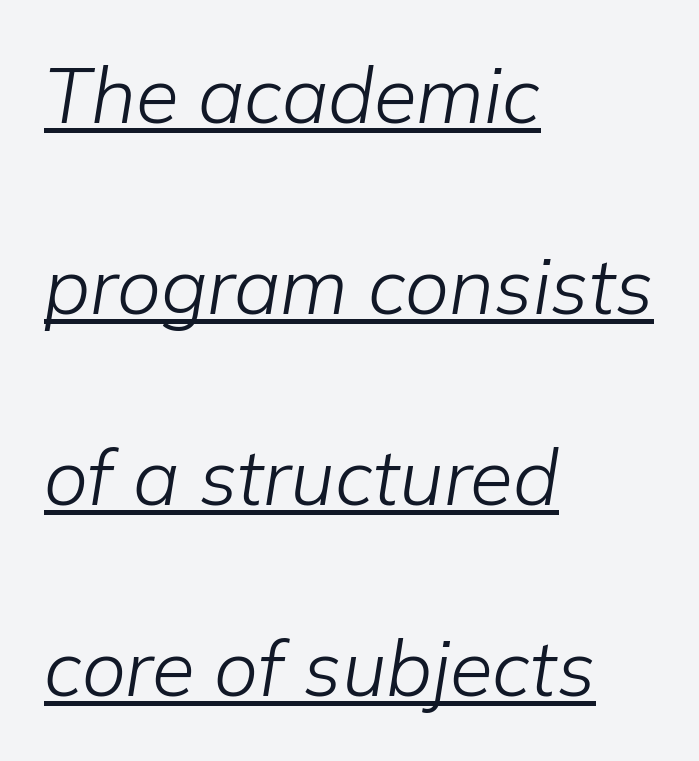
The words here are underlined. Weight: in the light-to-regular range. The tracking reads as untouched default to a designer's eye. The block of text is sparse from top to bottom, with ample space between rows.
